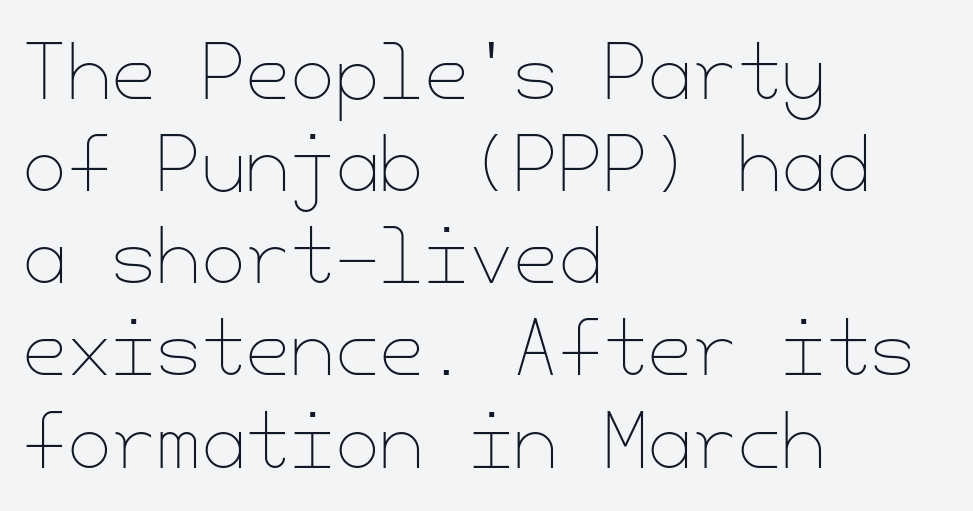
The image shows 72 px thin type, upright; set left-aligned, normal line spacing (1.28x), normal letter spacing, not underlined; low stroke contrast and a small x-height.
